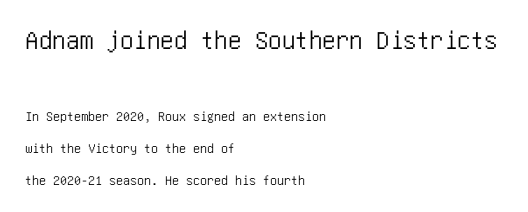
The image shows 27 px text type, upright; set left-aligned, loose line spacing (2.28x), normal letter spacing, not underlined; the first (top) block is 1.93x larger.
